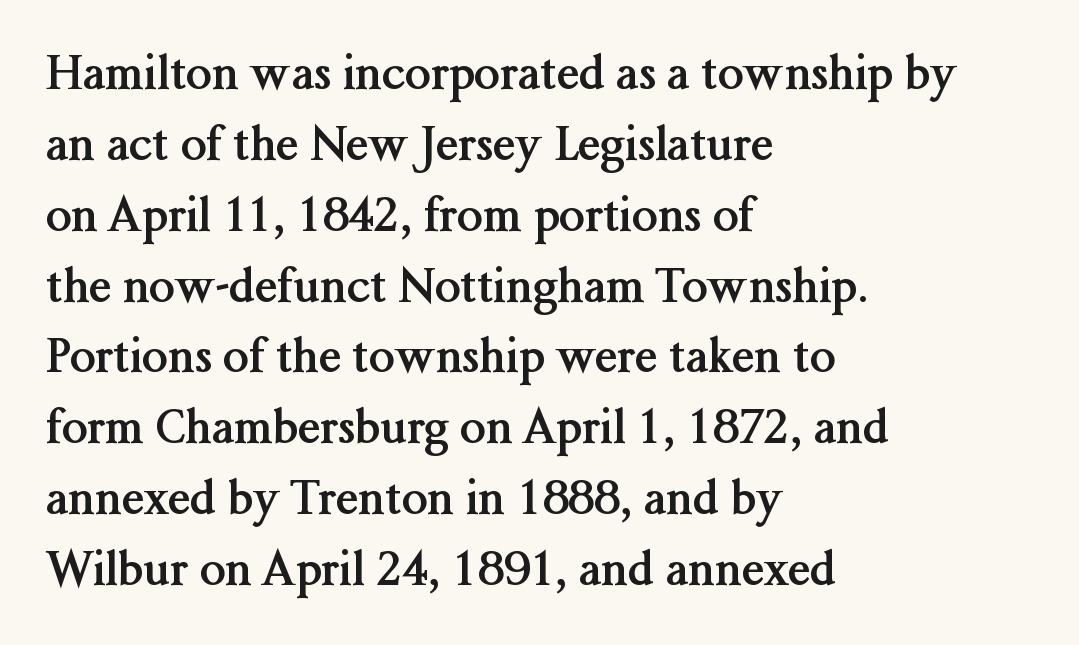
Q: Is the text bold? A: Yes.
Q: Is the text italic (slanted)? A: No, it is upright.
Q: Is the typeface a serif or a sans-serif typeface? A: Serif.
Q: Is the text underlined? A: No.
Q: How is the paragraph aligned? A: Left-aligned.
Q: Is the spacing between letters normal or unusually wide? A: Normal.
Q: Is the spacing between lines tight, normal or loose? A: Normal.
Q: Width (condensed, normal, or wide)? A: Normal.
Q: Stroke contrast? A: Medium.
Q: x-height? A: Medium.
Q: Monospaced? A: No.
